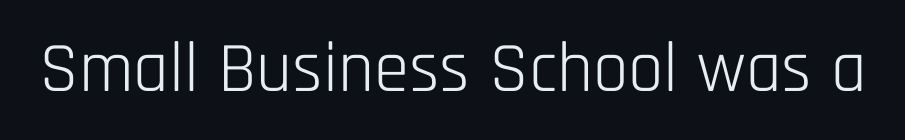
Q: Is the text bold? A: No.
Q: Is the text italic (slanted)? A: No, it is upright.
Q: Is the typeface a serif or a sans-serif typeface? A: Sans-serif.
Q: Is the text underlined? A: No.
Q: Is the spacing between letters normal or unusually wide? A: Normal.
Q: Width (condensed, normal, or wide)? A: Condensed.
Q: Stroke contrast? A: Low.
Q: x-height? A: Large.
Q: Monospaced? A: No.
